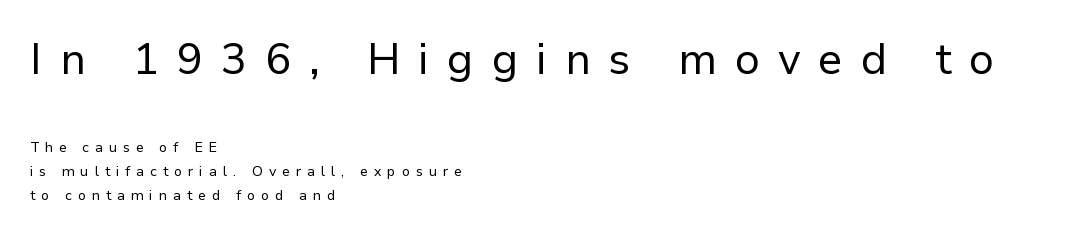
{"serif": "no", "italic": "no", "bold": "no", "weight": "regular", "width": "normal", "stroke_contrast": "low", "x_height": "medium", "monospaced": "no", "underline": "no", "align": "left", "line_spacing": "normal", "line_spacing_ratio": 1.7, "letter_spacing": "wide", "letter_spacing_em": 0.42, "larger_block": "first", "size_ratio": 3.07, "glyph_px": 43}
